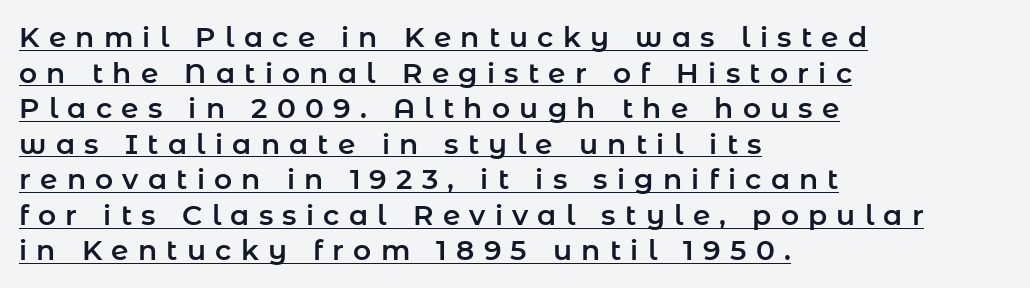
Q: Is the text italic (slanted)? A: No, it is upright.
Q: Is the typeface a serif or a sans-serif typeface? A: Sans-serif.
Q: Is the text underlined? A: Yes.
Q: How is the paragraph aligned? A: Left-aligned.
Q: Is the spacing between letters normal or unusually wide? A: Unusually wide.
Q: Is the spacing between lines tight, normal or loose? A: Normal.
Q: Width (condensed, normal, or wide)? A: Normal.
Q: Stroke contrast? A: Low.
Q: x-height? A: Medium.
Q: Monospaced? A: No.
